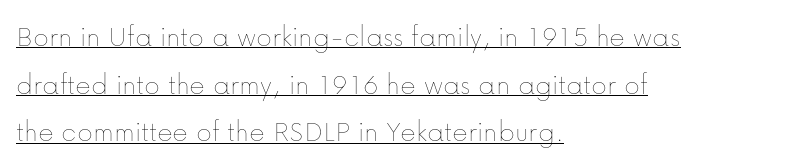
The image shows 30 px thin type, upright; set left-aligned, normal line spacing (1.59x), normal letter spacing, underlined; low stroke contrast and a medium x-height.
